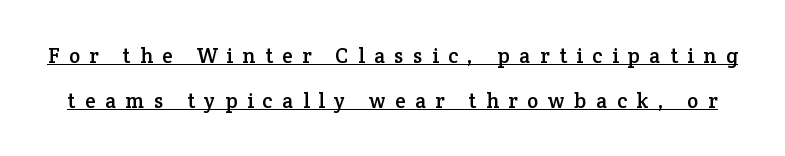
{"italic": "no", "underline": "yes", "line_spacing": "loose", "line_spacing_ratio": 2.12, "letter_spacing": "wide", "letter_spacing_em": 0.46, "glyph_px": 21}
